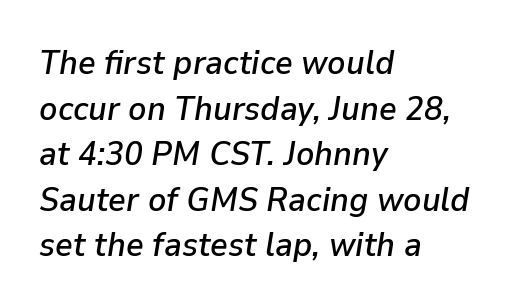
{"italic": "yes", "lean": "right", "slant_degrees": 9, "width": "normal", "stroke_contrast": "low", "x_height": "medium", "monospaced": "no", "underline": "no", "align": "left", "line_spacing": "normal", "line_spacing_ratio": 1.34, "letter_spacing": "normal", "letter_spacing_em": 0.0, "glyph_px": 34}
